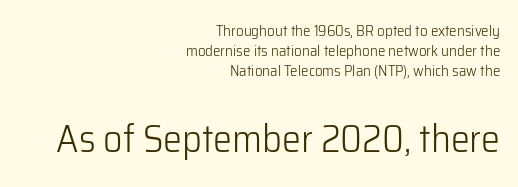
{"serif": "no", "italic": "no", "bold": "no", "weight": "light", "width": "normal", "stroke_contrast": "low", "x_height": "medium", "monospaced": "no", "underline": "no", "align": "right", "line_spacing": "normal", "line_spacing_ratio": 1.32, "letter_spacing": "normal", "letter_spacing_em": 0.0, "larger_block": "second", "size_ratio": 2.53, "glyph_px": 38}
